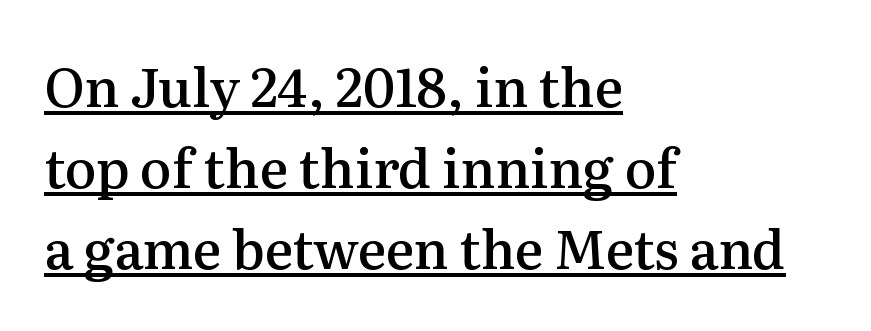
Q: Is the text bold? A: Semi-bold.
Q: Is the text italic (slanted)? A: No, it is upright.
Q: Is the typeface a serif or a sans-serif typeface? A: Serif.
Q: Is the text underlined? A: Yes.
Q: How is the paragraph aligned? A: Left-aligned.
Q: Is the spacing between letters normal or unusually wide? A: Normal.
Q: Is the spacing between lines tight, normal or loose? A: Normal.
Q: Width (condensed, normal, or wide)? A: Normal.
Q: Stroke contrast? A: Medium.
Q: x-height? A: Medium.
Q: Monospaced? A: No.
